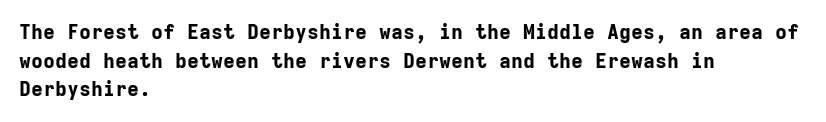
The image shows 20 px bold type, upright; set left-aligned, normal line spacing (1.43x), normal letter spacing, not underlined.
